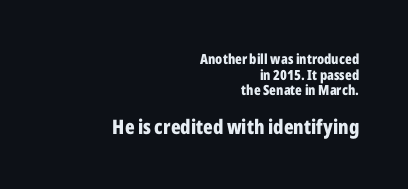
The image shows 20 px bold type, upright; set right-aligned, tight line spacing (1.11x), normal letter spacing, not underlined; the second (bottom) block is 1.43x larger.
